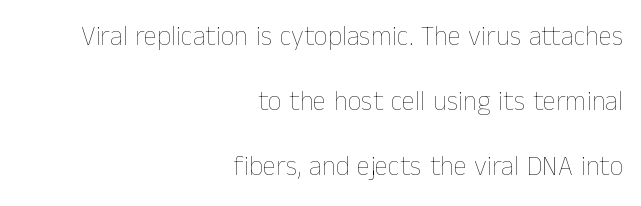
{"italic": "no", "bold": "no", "underline": "no", "align": "right", "line_spacing": "loose", "line_spacing_ratio": 2.41, "letter_spacing": "normal", "letter_spacing_em": 0.0, "glyph_px": 27}
